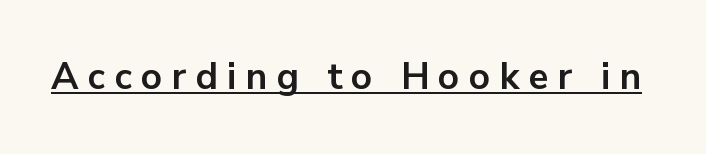
Q: Is the text bold? A: Yes.
Q: Is the text italic (slanted)? A: No, it is upright.
Q: Is the typeface a serif or a sans-serif typeface? A: Sans-serif.
Q: Is the text underlined? A: Yes.
Q: Is the spacing between letters normal or unusually wide? A: Unusually wide.
Q: Width (condensed, normal, or wide)? A: Normal.
Q: Stroke contrast? A: Low.
Q: x-height? A: Medium.
Q: Monospaced? A: No.
